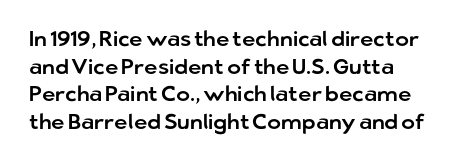
Line starts are locked; line ends wander. Leading matches the norm, producing a regular column. Characters remain perfectly vertical along every line. The area under the type is left untouched. Caption: standard tracking, unaltered.
